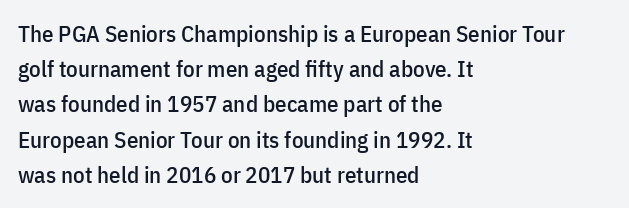
The image shows 23 px text type, upright; set left-aligned, normal line spacing (1.53x), normal letter spacing, not underlined.
